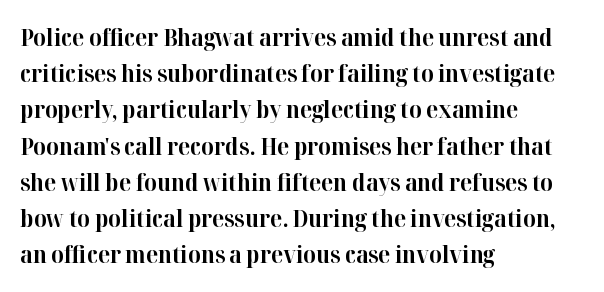
The vertical gap from one line to the next is medium. In terms of posture, this sample is upright. Look at the stroke-to-counter ratio: heavy, a bold. Clear beneath every line of the passage. Casual observation: everything's shoved over to the left. You could call the tracking neutral — neither tight nor loose.
